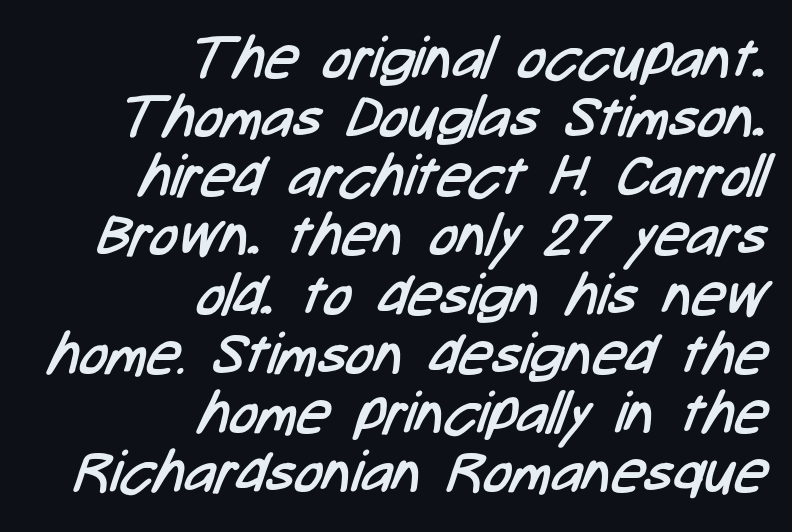
The image shows 58 px regular-weight, condensed sans-serif type; set right-aligned, tight line spacing (1.02x), normal letter spacing, not underlined; low stroke contrast and a medium x-height.
